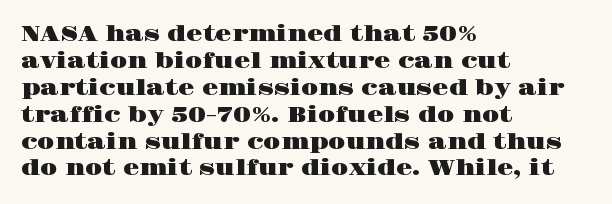
{"italic": "no", "underline": "no", "align": "left", "line_spacing": "normal", "line_spacing_ratio": 1.28, "letter_spacing": "normal", "letter_spacing_em": 0.0, "glyph_px": 21}
